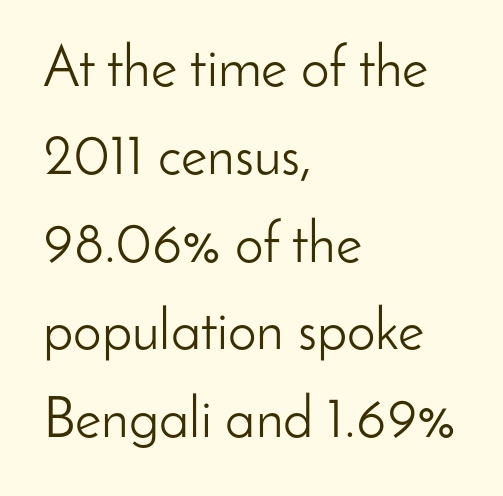
Summary of vertical rhythm: regular, with standard interline spacing. Each letter keeps its own natural width here, so spacing adapts to shape. Where is the straight margin? On the left. The letters stand upright; this is a roman face.
